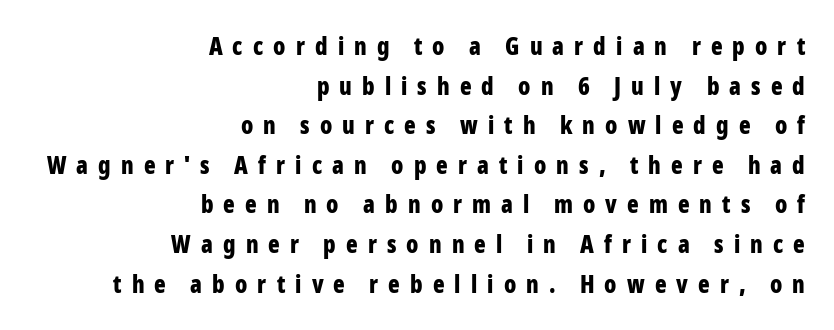
{"italic": "no", "bold": "yes", "underline": "no", "align": "right", "line_spacing": "normal", "line_spacing_ratio": 1.65, "letter_spacing": "wide", "letter_spacing_em": 0.42, "glyph_px": 24}
